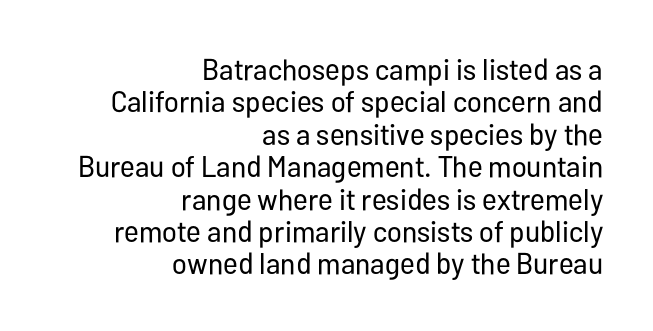
Q: Is the text bold? A: No.
Q: Is the text italic (slanted)? A: No, it is upright.
Q: Is the typeface a serif or a sans-serif typeface? A: Sans-serif.
Q: Is the text underlined? A: No.
Q: How is the paragraph aligned? A: Right-aligned.
Q: Is the spacing between letters normal or unusually wide? A: Normal.
Q: Is the spacing between lines tight, normal or loose? A: Tight.
Q: Width (condensed, normal, or wide)? A: Condensed.
Q: Stroke contrast? A: Low.
Q: x-height? A: Medium.
Q: Monospaced? A: No.
